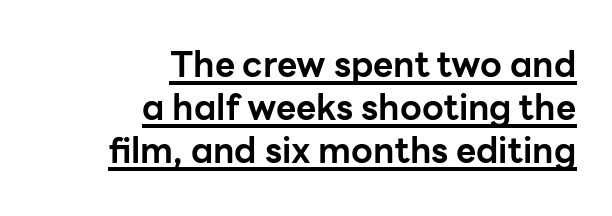
Q: Is the text bold? A: Yes.
Q: Is the text italic (slanted)? A: No, it is upright.
Q: Is the typeface a serif or a sans-serif typeface? A: Sans-serif.
Q: Is the text underlined? A: Yes.
Q: How is the paragraph aligned? A: Right-aligned.
Q: Is the spacing between letters normal or unusually wide? A: Normal.
Q: Width (condensed, normal, or wide)? A: Normal.
Q: Stroke contrast? A: Low.
Q: x-height? A: Medium.
Q: Monospaced? A: No.
